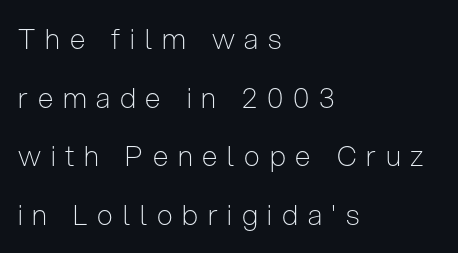
{"serif": "no", "italic": "no", "bold": "no", "weight": "light", "width": "condensed", "stroke_contrast": "low", "x_height": "medium", "monospaced": "no", "underline": "no", "align": "left", "line_spacing": "loose", "line_spacing_ratio": 2.09, "letter_spacing": "wide", "letter_spacing_em": 0.35, "glyph_px": 28}
